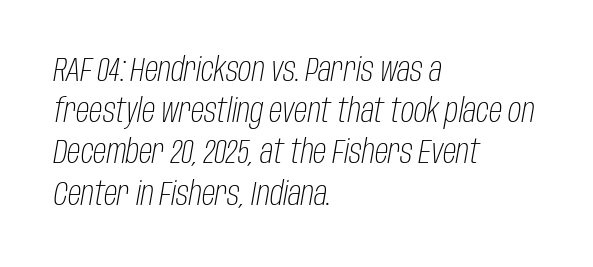
{"italic": "yes", "lean": "right", "slant_degrees": 10, "bold": "no", "weight": "light", "width": "condensed", "stroke_contrast": "low", "x_height": "large", "monospaced": "no", "underline": "no", "align": "left", "line_spacing": "normal", "line_spacing_ratio": 1.25, "letter_spacing": "normal", "letter_spacing_em": 0.0, "glyph_px": 33}
